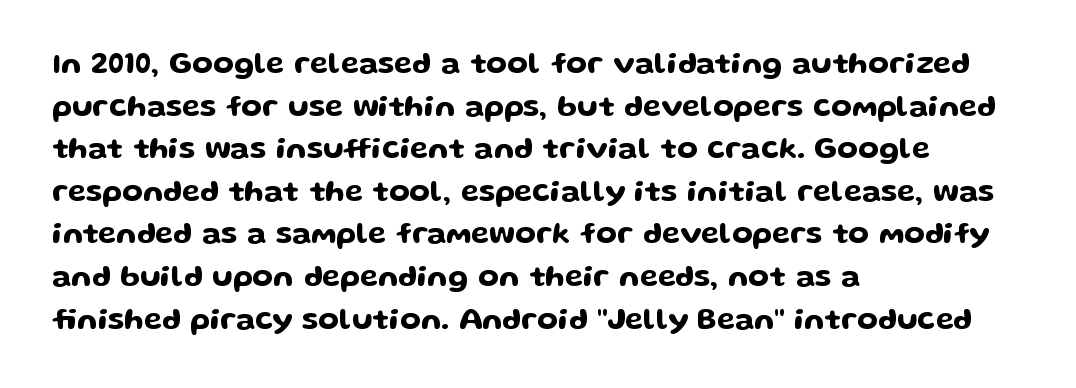
Posture: upright roman. Spacing verdict: proportional, widths tailored to each character. The rendering shows plain stroke endings on the letterforms — a sans-serif design. The block of text has a typical density, with ordinary space between rows.
